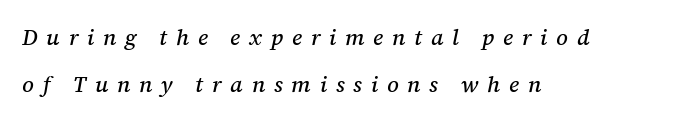
The image shows 22 px text type, italic (leaning right); set left-aligned, loose line spacing (2.13x), unusually wide letter spacing (+0.4 em), not underlined.
